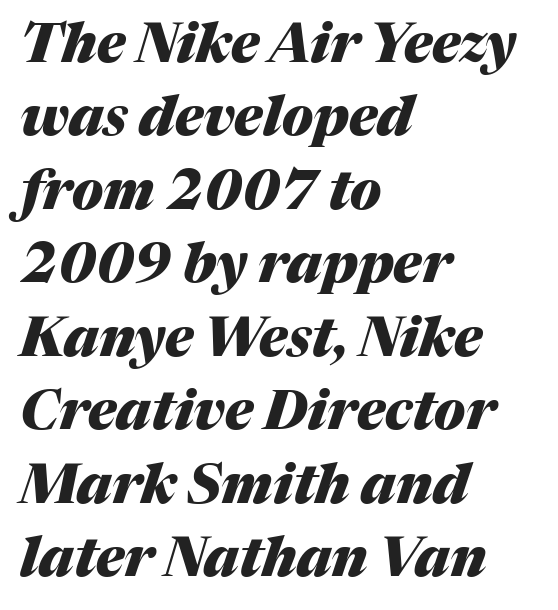
Characters are canted at an angle relative to the baseline's perpendicular. The line-height multiplier appears to be the usual default. The glyphs have the mass of a bold cut. A clean baseline with only descenders dipping below it. The type is set solid horizontally, with unmodified tracking.
